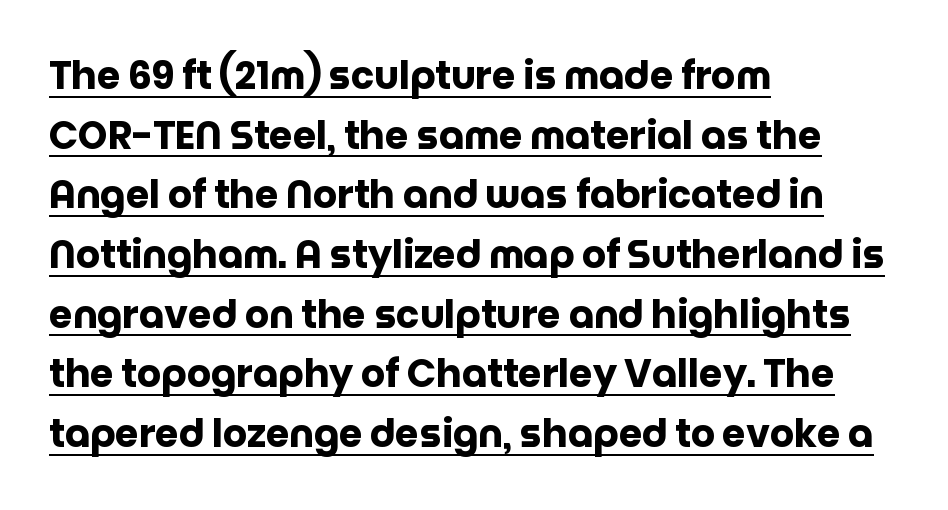
Q: Is the text bold? A: Yes.
Q: Is the text italic (slanted)? A: No, it is upright.
Q: Is the typeface a serif or a sans-serif typeface? A: Sans-serif.
Q: Is the text underlined? A: Yes.
Q: How is the paragraph aligned? A: Left-aligned.
Q: Is the spacing between letters normal or unusually wide? A: Normal.
Q: Is the spacing between lines tight, normal or loose? A: Normal.
Q: Width (condensed, normal, or wide)? A: Normal.
Q: Stroke contrast? A: Low.
Q: x-height? A: Large.
Q: Monospaced? A: No.
